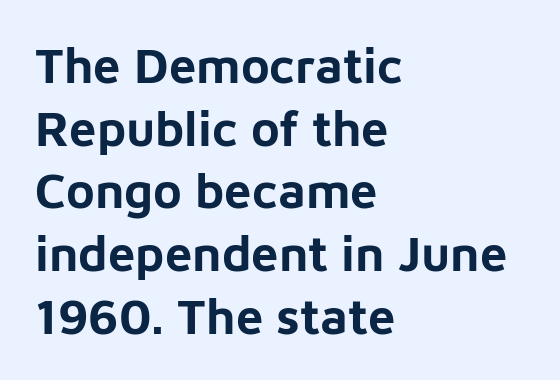
Q: Is the text bold? A: Yes.
Q: Is the text italic (slanted)? A: No, it is upright.
Q: Is the typeface a serif or a sans-serif typeface? A: Sans-serif.
Q: Is the text underlined? A: No.
Q: How is the paragraph aligned? A: Left-aligned.
Q: Is the spacing between letters normal or unusually wide? A: Normal.
Q: Is the spacing between lines tight, normal or loose? A: Normal.
Q: Width (condensed, normal, or wide)? A: Normal.
Q: Stroke contrast? A: Low.
Q: x-height? A: Medium.
Q: Monospaced? A: No.
